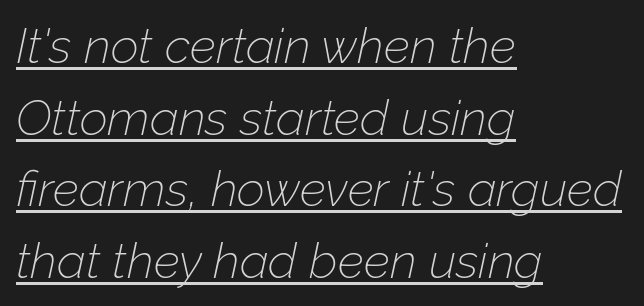
Q: Is the text bold? A: No.
Q: Is the text italic (slanted)? A: Yes, it leans right by about 12 degrees.
Q: Is the text underlined? A: Yes.
Q: How is the paragraph aligned? A: Left-aligned.
Q: Is the spacing between letters normal or unusually wide? A: Normal.
Q: Is the spacing between lines tight, normal or loose? A: Normal.
Q: Width (condensed, normal, or wide)? A: Normal.
Q: Stroke contrast? A: Low.
Q: x-height? A: Medium.
Q: Monospaced? A: No.
